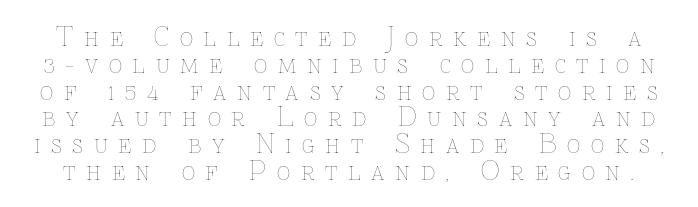
{"italic": "no", "bold": "no", "underline": "no", "line_spacing": "tight", "line_spacing_ratio": 1.03, "letter_spacing": "wide", "letter_spacing_em": 0.41, "glyph_px": 26}
